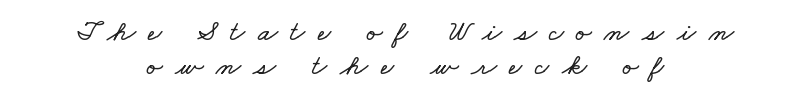
The image shows 29 px wide type; set centered, line spacing 1.16x, unusually wide letter spacing (+0.43 em), not underlined; low stroke contrast and a small x-height.
